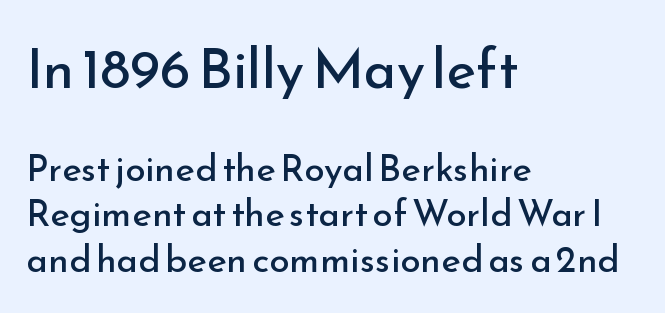
Is this a fixed-width face? No — the glyphs have proportional, varying widths. Serifs: no, the terminals of the letterforms are clean. Upright lettering throughout. Vertical stems look standard width or narrower in stroke. Students, note that the glyphs here touch the page at normal intervals. Typesetter's note — upper block bumped up in size, lower block left smaller.
